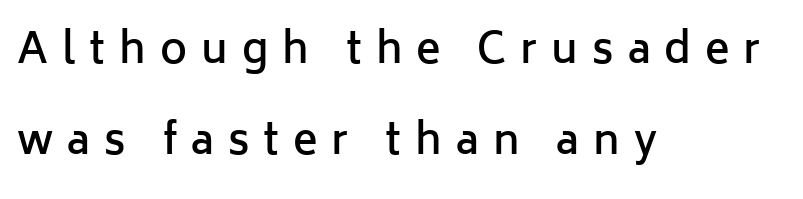
Is the letter spacing exaggerated? Yes — the characters are pushed far apart. In terms of weight, the rendering is demibold, just under bold. You could not count columns in this text — the font is proportionally spaced. Reading down the column, the eye jumps a long way to each next line. This rendering uses left alignment, leaving the right contour irregular. Clear beneath every line of the passage.
